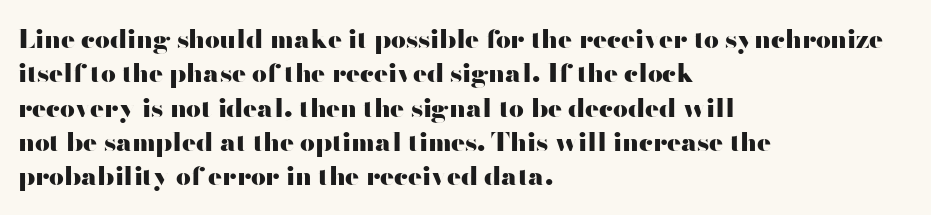
The image shows 26 px bold type, upright; set left-aligned, normal line spacing (1.32x), normal letter spacing, not underlined.
